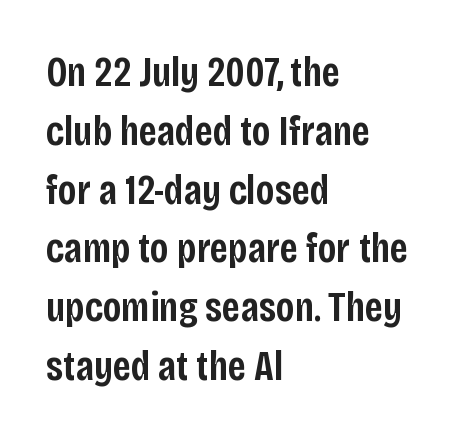
The image shows 42 px semibold, condensed sans-serif type, upright; set left-aligned, normal line spacing (1.4x), normal letter spacing, not underlined; low stroke contrast and a large x-height.
